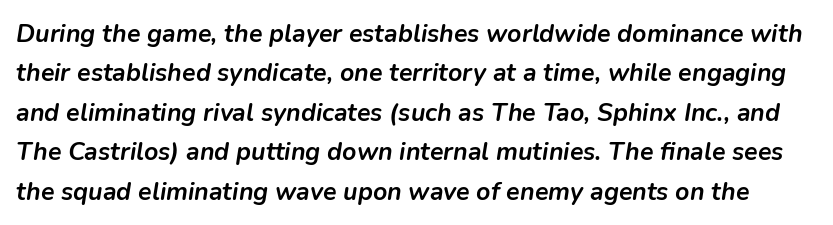
The image shows 25 px bold type, italic (leaning right); set normal line spacing (1.58x), normal letter spacing, not underlined.
